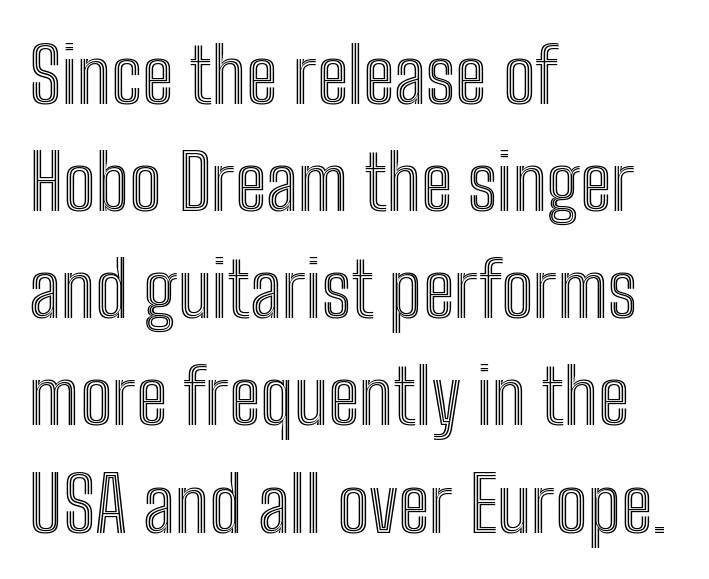
{"italic": "no", "width": "condensed", "x_height": "medium", "monospaced": "no", "underline": "no", "align": "left", "line_spacing": "normal", "line_spacing_ratio": 1.41, "letter_spacing": "normal", "letter_spacing_em": 0.0, "glyph_px": 76}
